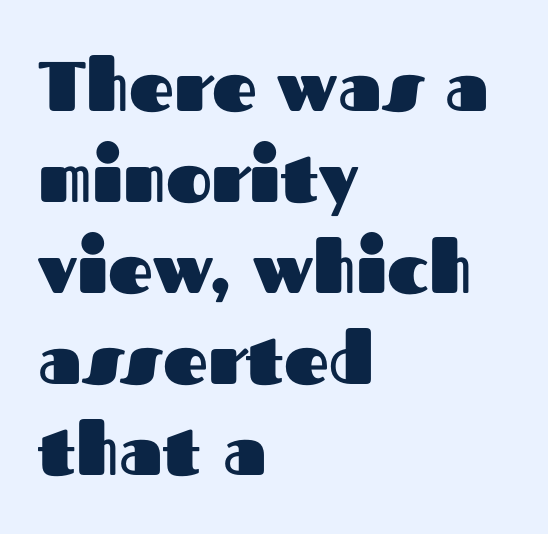
The rendering anchors every line to the left-hand side. Rendered with straight, roman letterforms. Is this a fixed-width face? No — the glyphs have proportional, varying widths. In terms of letterform style, serifs are entirely absent. Honestly, there is no underline to notice here at all. Honestly, the letter spacing is just normal — you wouldn't notice it.
